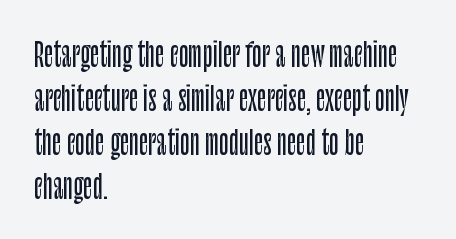
The line-height multiplier appears to be the usual default. Between one letter and the next there's only the usual sliver of space. Every character sits straight up, as roman type does. Check under the words: just untouched page.
